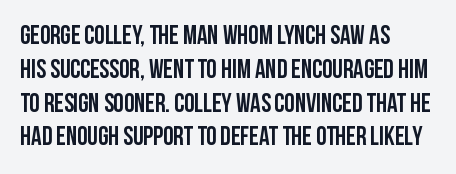
{"italic": "no", "underline": "no", "align": "left", "line_spacing": "normal", "line_spacing_ratio": 1.3, "letter_spacing": "normal", "letter_spacing_em": 0.0, "glyph_px": 26}
